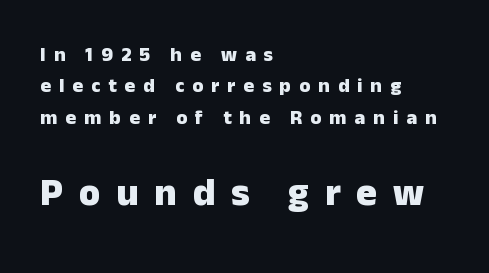
Teacher's note: observe the even left margin — that is flush-left alignment. Typesetter's note — lower block bumped up in size, upper block left smaller. Ordinary non-slanted type is in use. Has an underline been added? It has not. These lines have a slow, spaced-out rhythm from letter to letter. You can tell from the bare stems that sans-serif type was used.
